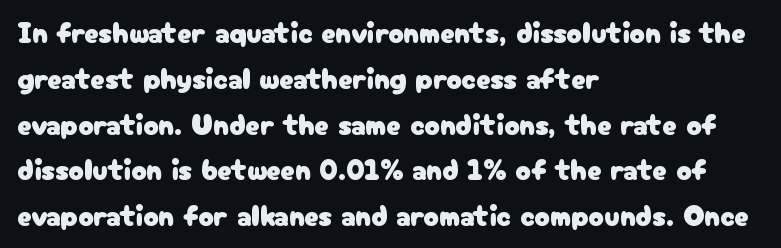
Q: Is the text italic (slanted)? A: No, it is upright.
Q: Is the typeface a serif or a sans-serif typeface? A: Sans-serif.
Q: Is the text underlined? A: No.
Q: How is the paragraph aligned? A: Left-aligned.
Q: Is the spacing between letters normal or unusually wide? A: Normal.
Q: Is the spacing between lines tight, normal or loose? A: Normal.
Q: Width (condensed, normal, or wide)? A: Normal.
Q: Stroke contrast? A: Low.
Q: x-height? A: Medium.
Q: Monospaced? A: No.
